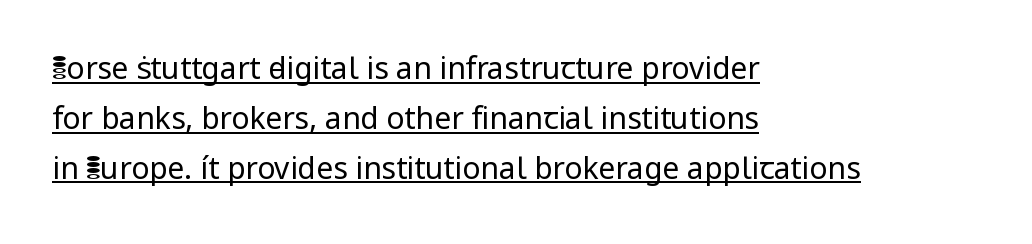
The image shows 30 px regular-weight sans-serif type, upright; set left-aligned, normal line spacing (1.66x), normal letter spacing, underlined; low stroke contrast and a medium x-height.
